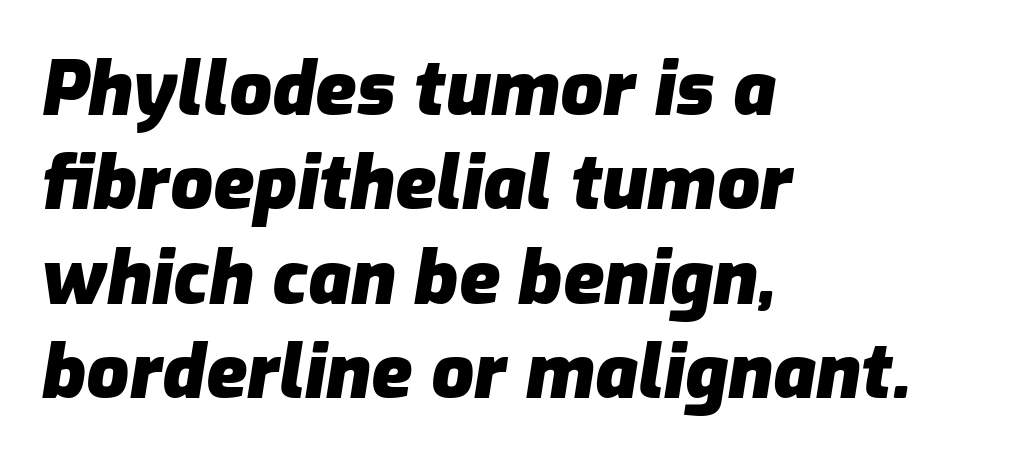
The image shows 75 px heavy type, italic (leaning right); set left-aligned, normal line spacing (1.26x), normal letter spacing, not underlined; low stroke contrast and a medium x-height.
